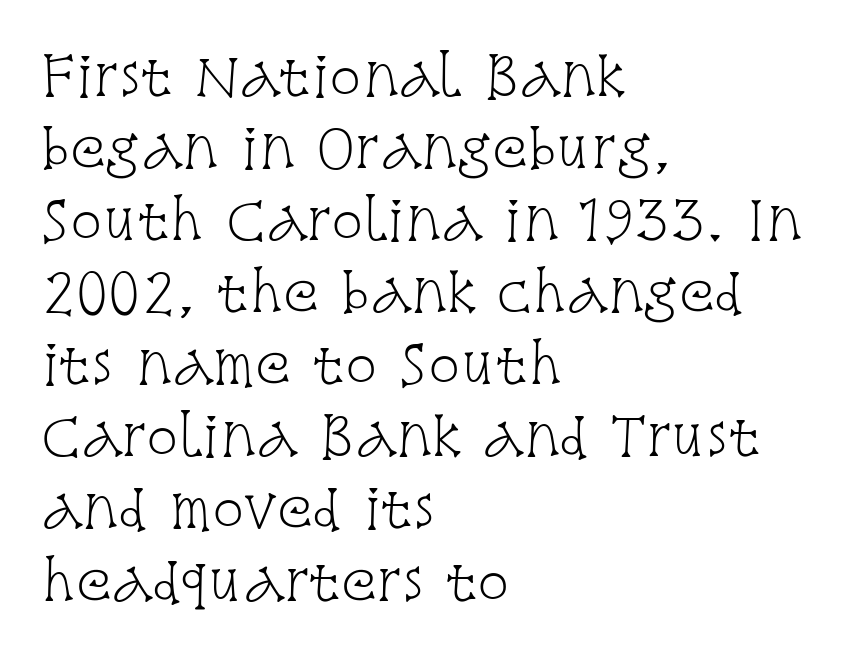
{"serif": "yes", "italic": "no", "bold": "no", "weight": "light", "width": "condensed", "stroke_contrast": "low", "x_height": "large", "monospaced": "no", "underline": "no", "align": "left", "line_spacing": "normal", "line_spacing_ratio": 1.36, "letter_spacing": "normal", "letter_spacing_em": 0.0, "glyph_px": 53}
